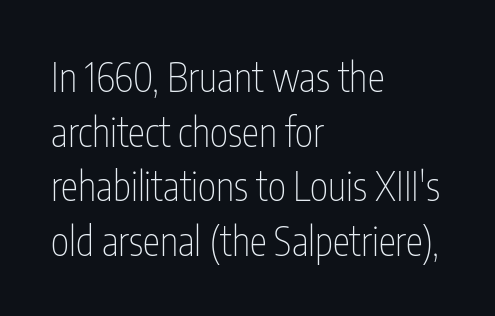
Q: Is the text bold? A: No.
Q: Is the text italic (slanted)? A: No, it is upright.
Q: Is the typeface a serif or a sans-serif typeface? A: Sans-serif.
Q: Is the text underlined? A: No.
Q: How is the paragraph aligned? A: Left-aligned.
Q: Is the spacing between letters normal or unusually wide? A: Normal.
Q: Is the spacing between lines tight, normal or loose? A: Normal.
Q: Width (condensed, normal, or wide)? A: Condensed.
Q: Stroke contrast? A: Low.
Q: x-height? A: Medium.
Q: Monospaced? A: No.
